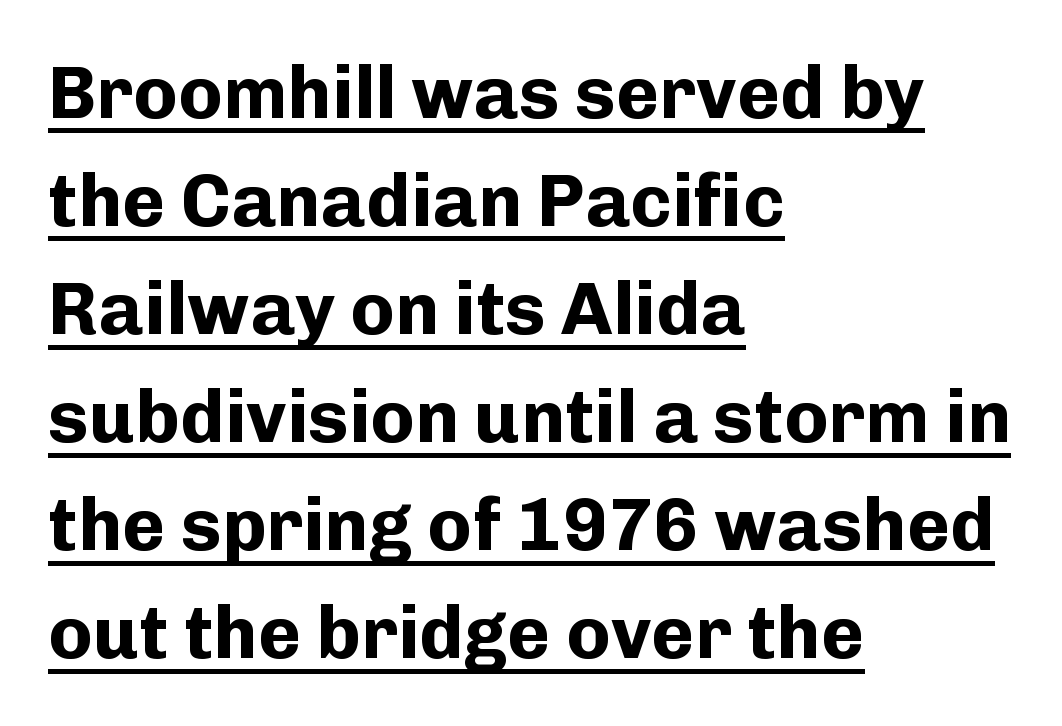
The image shows 74 px bold sans-serif type, upright; set left-aligned, normal line spacing (1.46x), normal letter spacing, underlined; low stroke contrast and a medium x-height.
